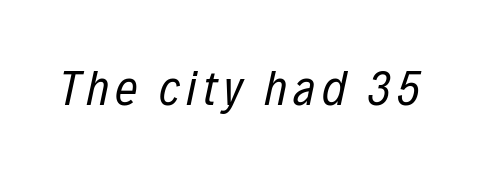
Q: Is the text bold? A: No.
Q: Is the text italic (slanted)? A: Yes, it leans right by about 12 degrees.
Q: Is the text underlined? A: No.
Q: Width (condensed, normal, or wide)? A: Condensed.
Q: Stroke contrast? A: Low.
Q: x-height? A: Medium.
Q: Monospaced? A: No.
